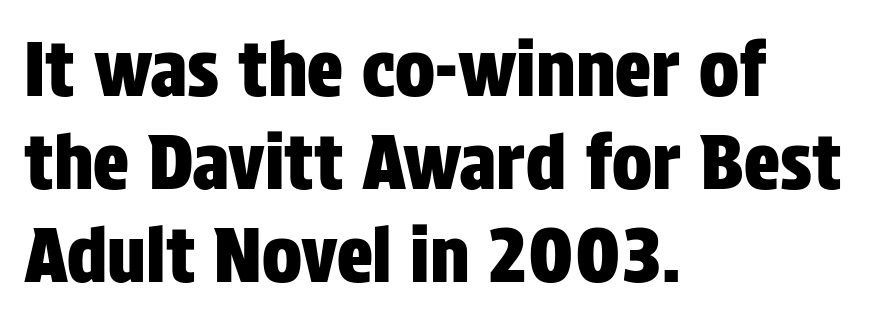
Typeset ragged right — the left edge is the straight one. The line texture is even and compact thanks to regular tracking. Think of a printed novel: that variable character pitch is what you see here. Designer's note — italics off, roman on.
